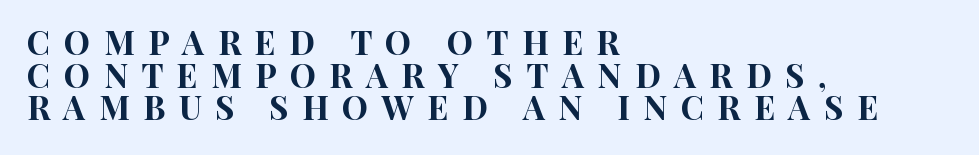
Tracking here is generous; glyphs stand well apart from one another. Plain, unruled lines of type. Interline gaps are noticeably narrow in this sample. The type sits square on the baseline with zero lean. Which margin do the lines hug? The left one — the right edge is uneven.
